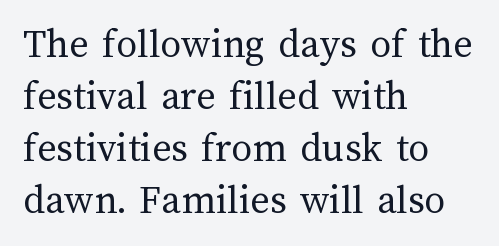
Q: Is the text bold? A: No.
Q: Is the text italic (slanted)? A: No, it is upright.
Q: Is the text underlined? A: No.
Q: How is the paragraph aligned? A: Left-aligned.
Q: Is the spacing between letters normal or unusually wide? A: Normal.
Q: Width (condensed, normal, or wide)? A: Normal.
Q: Stroke contrast? A: Medium.
Q: x-height? A: Medium.
Q: Monospaced? A: No.
